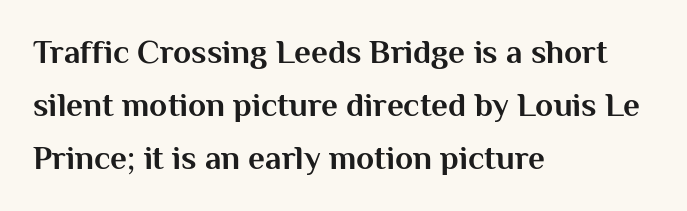
{"serif": "no", "italic": "no", "bold": "yes", "weight": "bold", "width": "normal", "stroke_contrast": "medium", "x_height": "medium", "monospaced": "no", "underline": "no", "align": "left", "line_spacing": "normal", "line_spacing_ratio": 1.61, "letter_spacing": "normal", "letter_spacing_em": 0.0, "glyph_px": 33}
